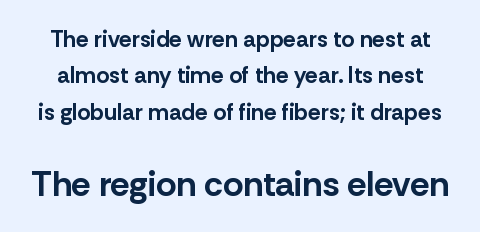
{"serif": "no", "italic": "no", "bold": "yes", "weight": "bold", "width": "normal", "stroke_contrast": "low", "x_height": "medium", "monospaced": "no", "underline": "no", "line_spacing": "normal", "line_spacing_ratio": 1.58, "letter_spacing": "normal", "letter_spacing_em": 0.0, "larger_block": "second", "size_ratio": 1.52, "glyph_px": 35}
